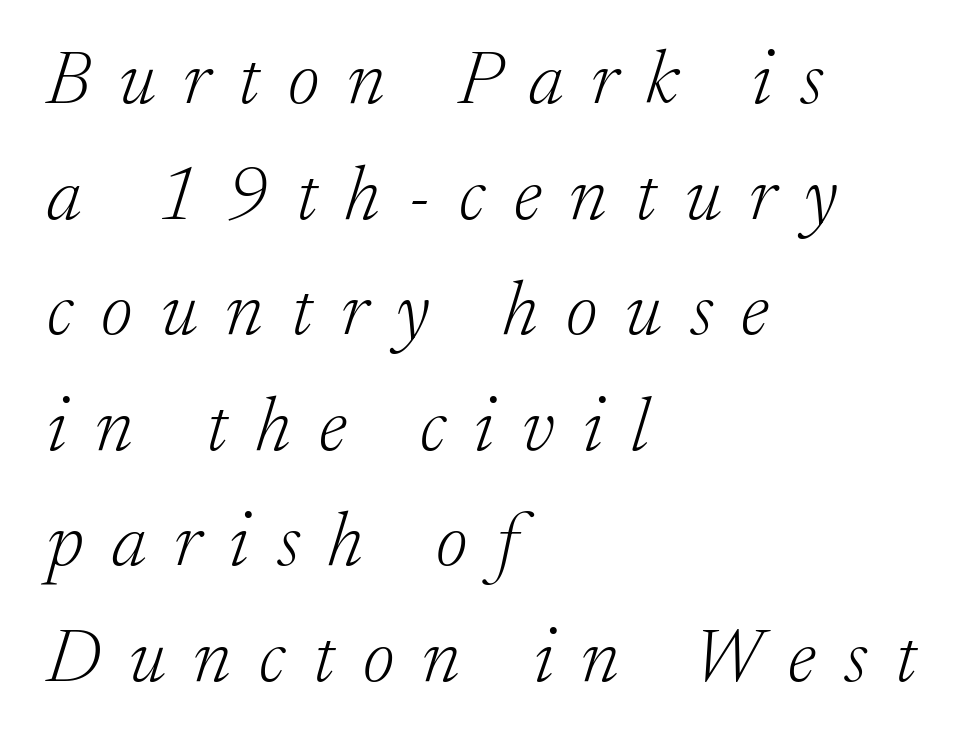
The image shows 76 px light serif type, italic (leaning right); set left-aligned, normal line spacing (1.52x), unusually wide letter spacing (+0.37 em), not underlined; low stroke contrast and a medium x-height.
